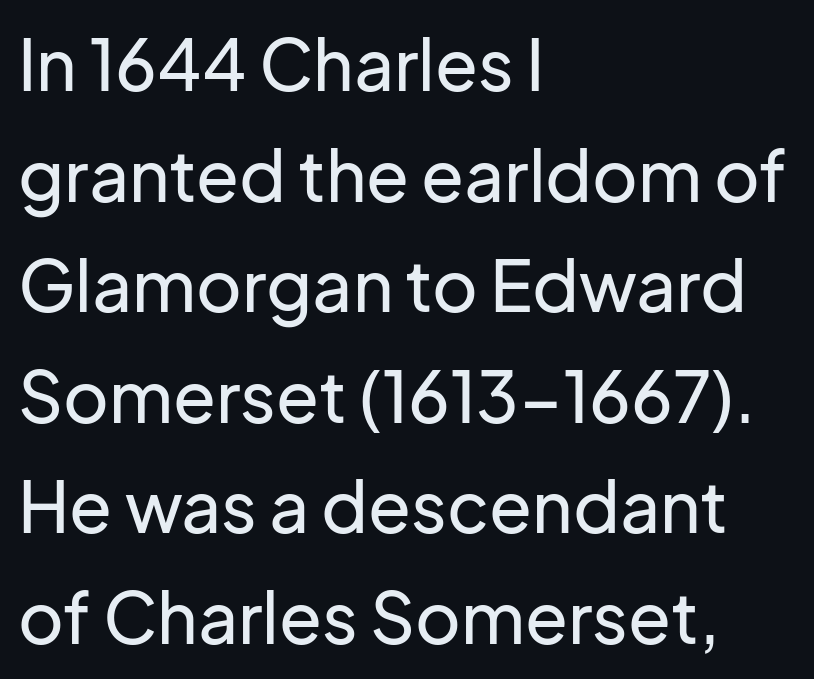
Q: Is the text italic (slanted)? A: No, it is upright.
Q: Is the typeface a serif or a sans-serif typeface? A: Sans-serif.
Q: Is the text underlined? A: No.
Q: How is the paragraph aligned? A: Left-aligned.
Q: Is the spacing between letters normal or unusually wide? A: Normal.
Q: Is the spacing between lines tight, normal or loose? A: Normal.
Q: Width (condensed, normal, or wide)? A: Normal.
Q: Stroke contrast? A: Low.
Q: x-height? A: Medium.
Q: Monospaced? A: No.
